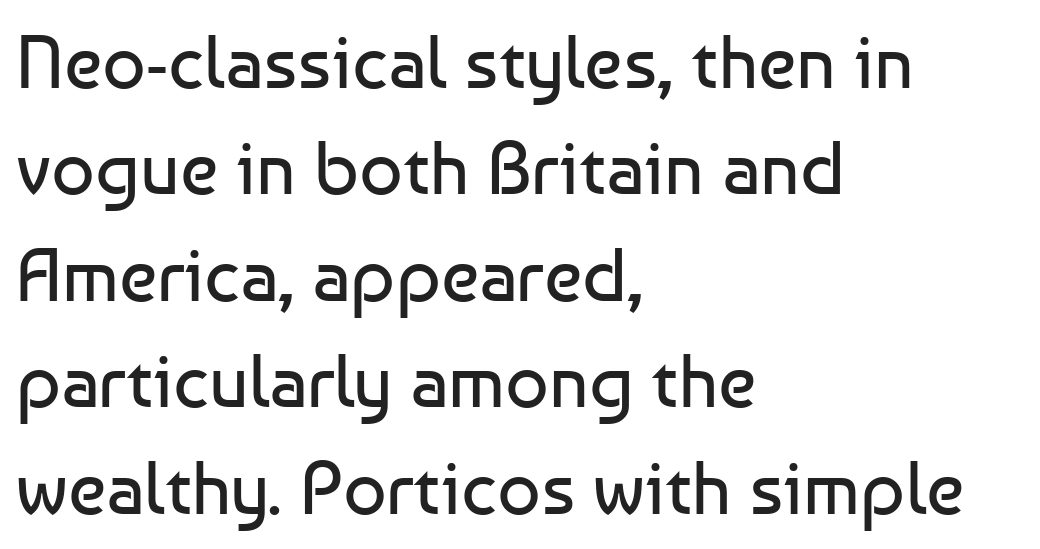
Here the designer chose a conventional face with non-uniform glyph widths. The string is rendered with underlining switched off. Is the block centered? No — it sits flush against the left margin. This is sans-serif lettering, the kind often seen on screens and signage. The typography opts for an upright posture over an oblique one. The weight would be labelled regular, book, light, or lighter still.
